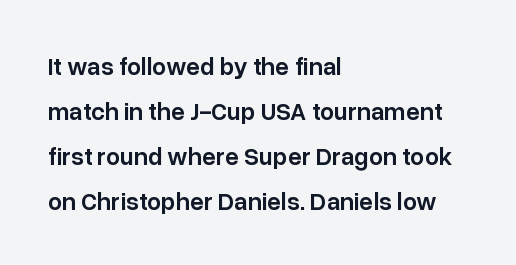
The image shows 25 px text type, upright; set left-aligned, line spacing 1.8x, normal letter spacing, not underlined.
